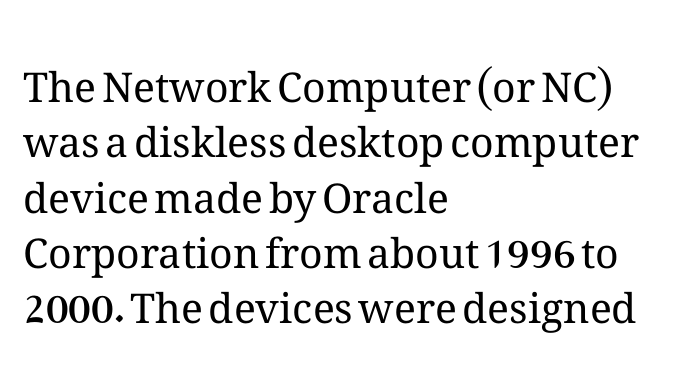
Summary of vertical rhythm: regular, with standard interline spacing. A typesetter would call this proportional, since set widths differ per character. The typeface has the unassuming heft of standard copy or less. Every row of glyphs begins at an identical x-position on the left. Underlining? Definitely not there.
